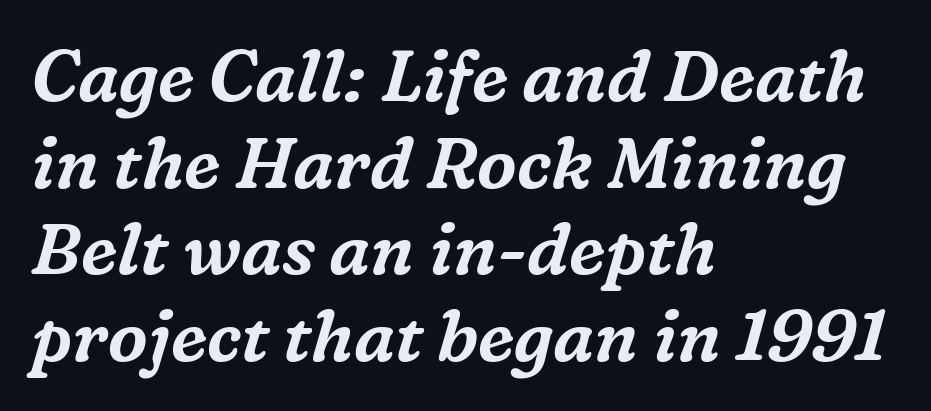
The image shows 71 px serif type, italic (leaning right); set left-aligned, line spacing 1.22x, normal letter spacing, not underlined; medium stroke contrast and a medium x-height.
